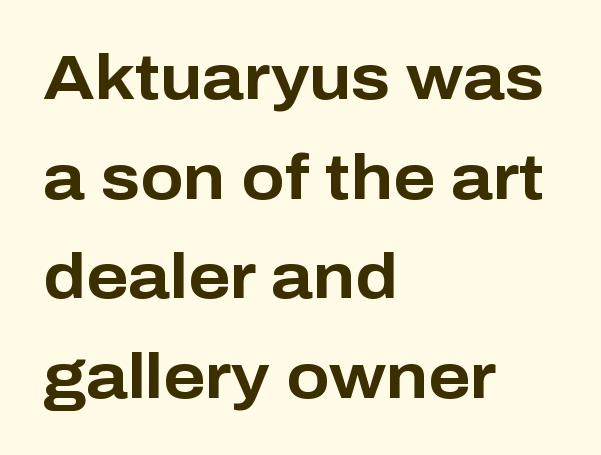
Designer's note — italics off, roman on. I'd describe the lettering as bold — thick and assertive. Typographically, this falls in the sans-serif category. The paragraph shown leans on its left margin. Baseline-to-baseline distance is the conventional proportion of letter height. Each letter keeps its own natural width here, so spacing adapts to shape.
